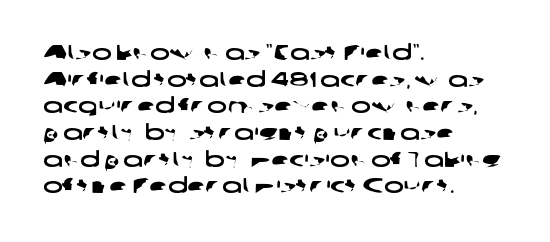
Q: Is the text underlined? A: No.
Q: How is the paragraph aligned? A: Left-aligned.
Q: Is the spacing between letters normal or unusually wide? A: Normal.
Q: Is the spacing between lines tight, normal or loose? A: Normal.
